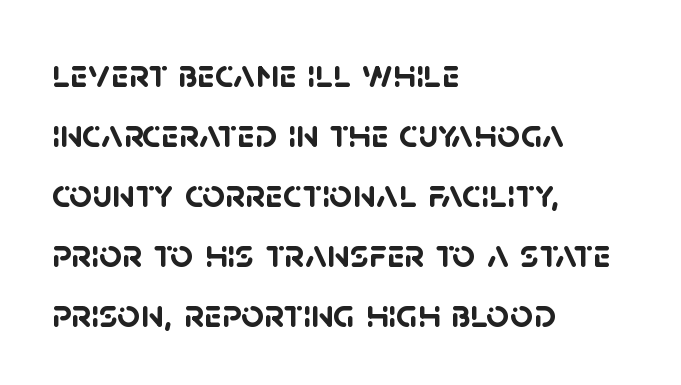
{"serif": "no", "bold": "yes", "weight": "semibold", "width": "normal", "stroke_contrast": "low", "x_height": "large", "monospaced": "no", "underline": "no", "align": "left", "line_spacing": "normal", "line_spacing_ratio": 1.5, "letter_spacing": "normal", "letter_spacing_em": 0.0, "glyph_px": 40}
